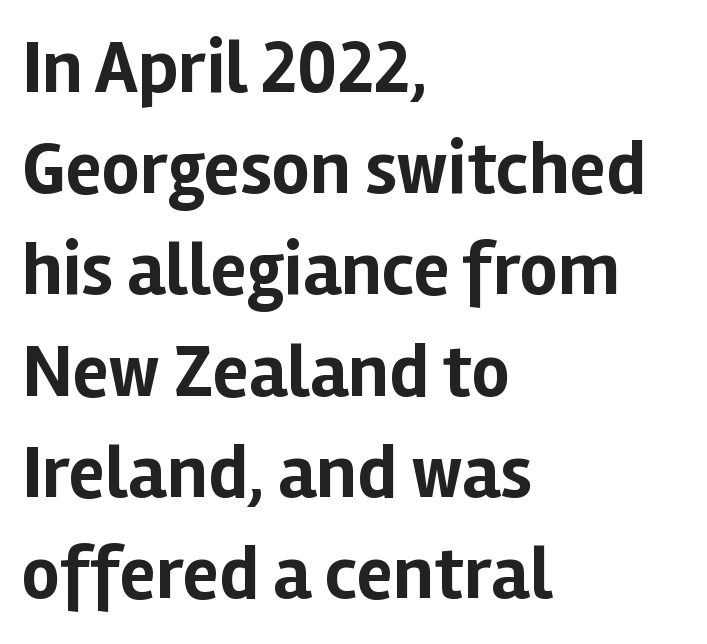
{"serif": "no", "italic": "no", "bold": "yes", "weight": "bold", "width": "normal", "stroke_contrast": "low", "x_height": "medium", "monospaced": "no", "underline": "no", "align": "left", "line_spacing": "normal", "line_spacing_ratio": 1.35, "letter_spacing": "normal", "letter_spacing_em": 0.0, "glyph_px": 75}
